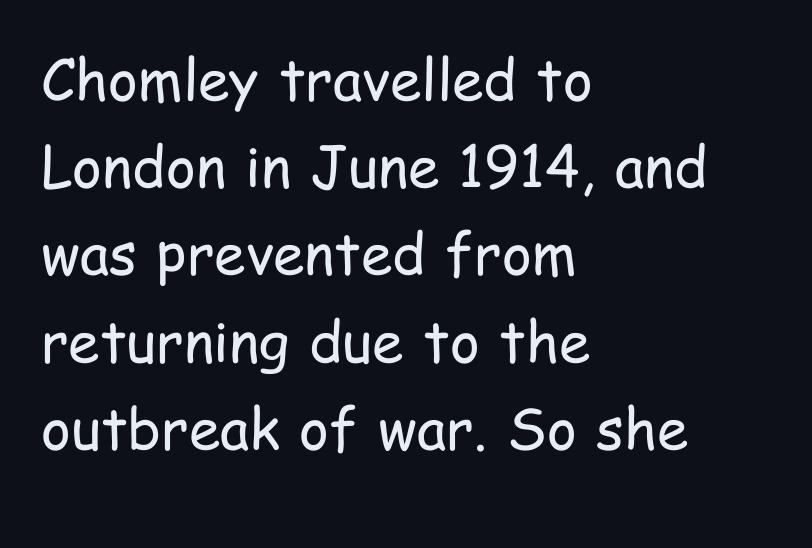
The area under the type is left untouched. Examine the stroke ends and you'll find no serifs. Stems and bowls with no extra thickness — not bold. The line texture is even and compact thanks to regular tracking. Compared with a centered layout, this one pins lines to the left instead.
